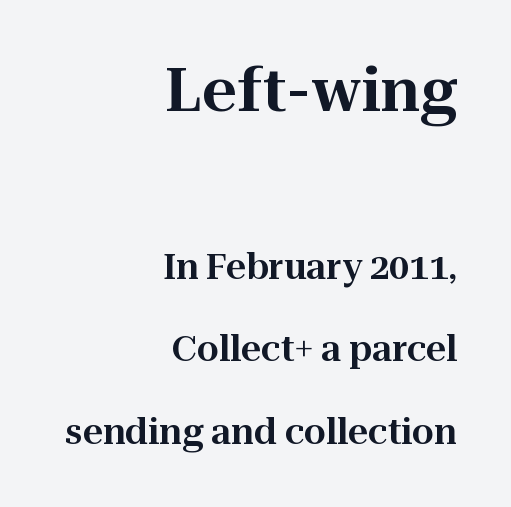
The image shows 61 px serif type, upright; set right-aligned, loose line spacing (2.35x), normal letter spacing, not underlined; the first (top) block is 1.74x larger; high stroke contrast and a medium x-height.
